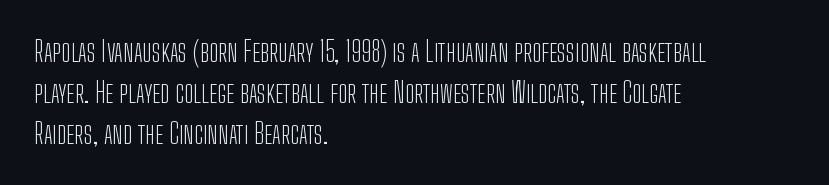
Tracking here is standard; glyphs follow each other at the usual distance. The foot of each line stays bare and open. The typesetter chose a ragged-right arrangement here. This sample keeps an unexceptional amount of space between lines. These glyphs show unthickened strokes, regular width or finer. This rendering employs a face without finishing strokes, i.e., a sans-serif.
